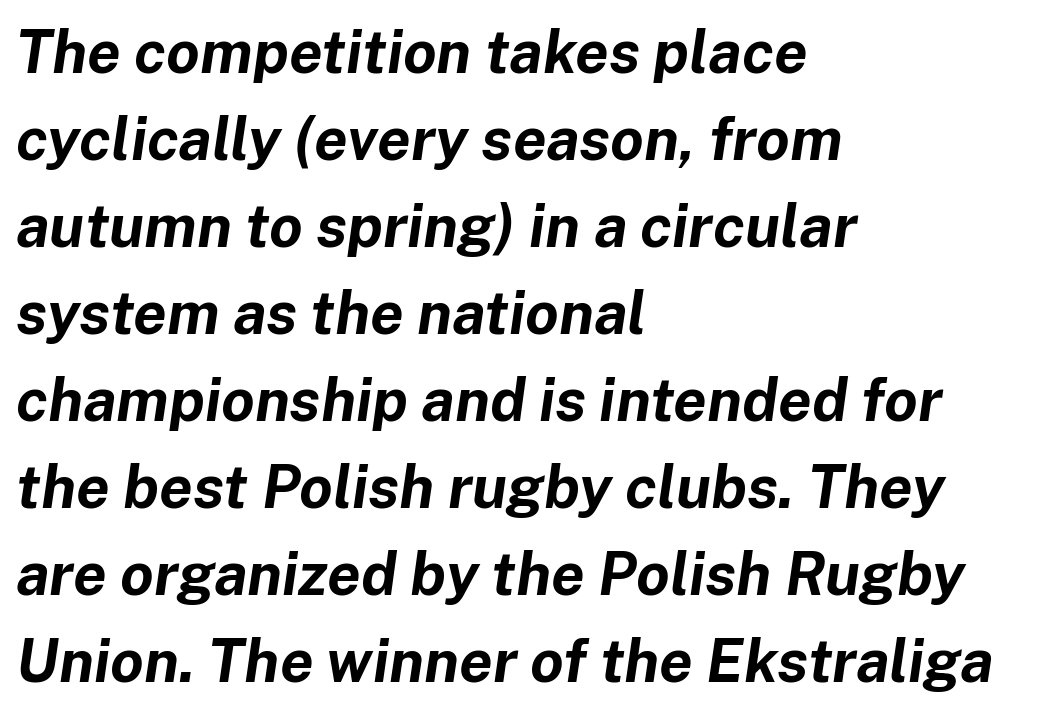
Q: Is the text bold? A: Yes.
Q: Is the text italic (slanted)? A: Yes, it leans right by about 8 degrees.
Q: Is the text underlined? A: No.
Q: How is the paragraph aligned? A: Left-aligned.
Q: Is the spacing between letters normal or unusually wide? A: Normal.
Q: Is the spacing between lines tight, normal or loose? A: Normal.
Q: Width (condensed, normal, or wide)? A: Normal.
Q: Stroke contrast? A: Low.
Q: x-height? A: Medium.
Q: Monospaced? A: No.
